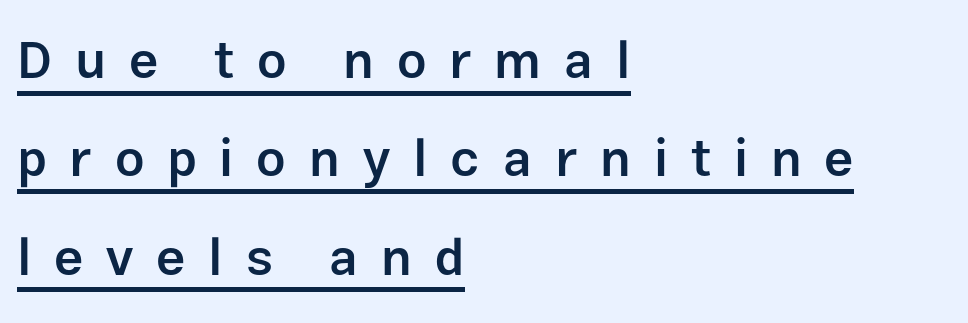
Q: Is the text bold? A: Semi-bold.
Q: Is the text italic (slanted)? A: No, it is upright.
Q: Is the typeface a serif or a sans-serif typeface? A: Sans-serif.
Q: Is the text underlined? A: Yes.
Q: How is the paragraph aligned? A: Left-aligned.
Q: Is the spacing between letters normal or unusually wide? A: Unusually wide.
Q: Width (condensed, normal, or wide)? A: Normal.
Q: Stroke contrast? A: Low.
Q: x-height? A: Medium.
Q: Monospaced? A: No.
